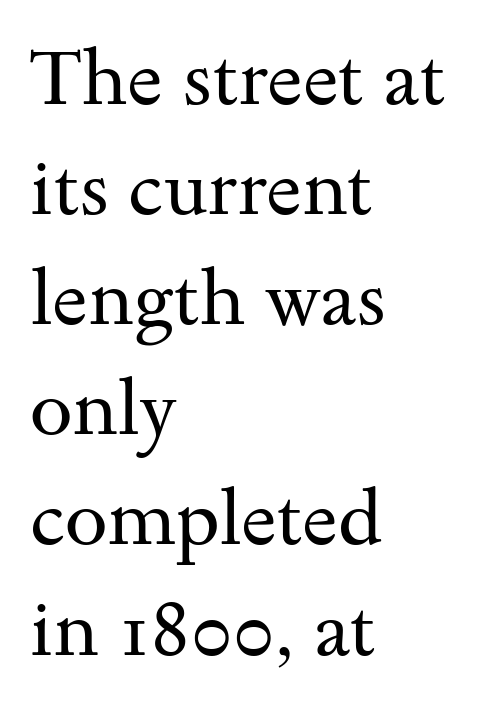
The image shows 77 px regular-weight, wide serif type, upright; set left-aligned, normal line spacing (1.43x), normal letter spacing, not underlined; medium stroke contrast and a small x-height.
